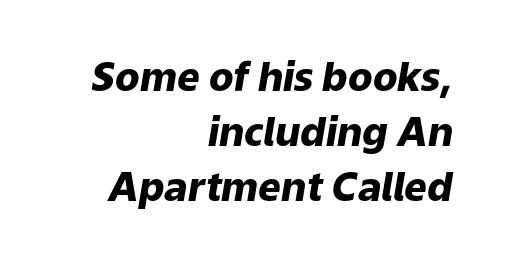
No word sits above an underline. The passage shown has conventional tracking throughout. Weight check: bold — yes, fully. Rows of type keep a routine distance in the vertical direction.
